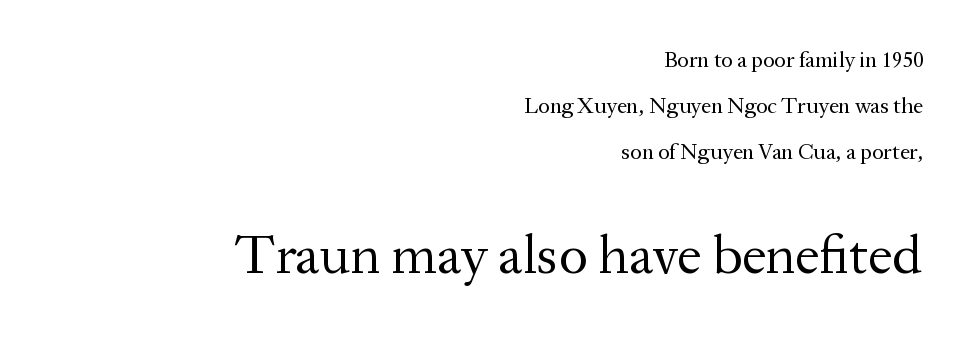
{"serif": "yes", "italic": "no", "bold": "no", "weight": "regular", "width": "normal", "stroke_contrast": "medium", "x_height": "medium", "monospaced": "no", "underline": "no", "align": "right", "line_spacing": "loose", "line_spacing_ratio": 2.08, "letter_spacing": "normal", "letter_spacing_em": 0.0, "larger_block": "second", "size_ratio": 2.5, "glyph_px": 55}
